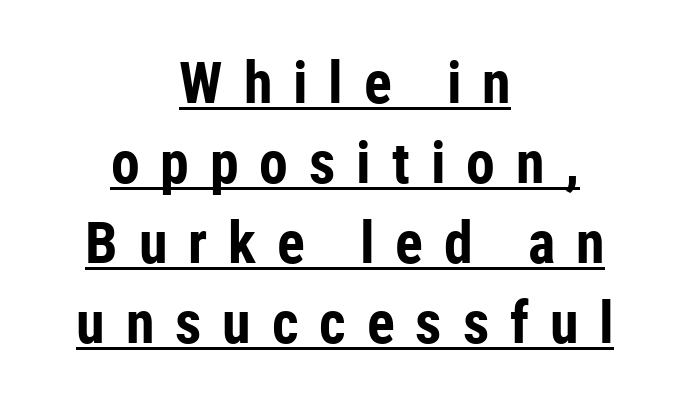
Q: Is the text bold? A: Yes.
Q: Is the text italic (slanted)? A: No, it is upright.
Q: Is the typeface a serif or a sans-serif typeface? A: Sans-serif.
Q: Is the text underlined? A: Yes.
Q: How is the paragraph aligned? A: Centered.
Q: Is the spacing between letters normal or unusually wide? A: Unusually wide.
Q: Is the spacing between lines tight, normal or loose? A: Normal.
Q: Width (condensed, normal, or wide)? A: Condensed.
Q: Stroke contrast? A: Low.
Q: x-height? A: Medium.
Q: Monospaced? A: No.
